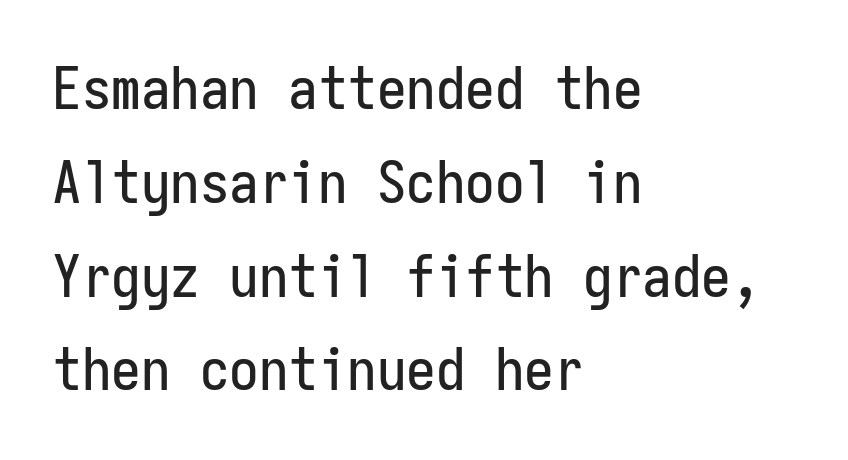
{"serif": "no", "italic": "no", "width": "condensed", "stroke_contrast": "low", "x_height": "medium", "monospaced": "yes", "underline": "no", "align": "left", "line_spacing": "normal", "line_spacing_ratio": 1.59, "letter_spacing": "normal", "letter_spacing_em": 0.0, "glyph_px": 59}
